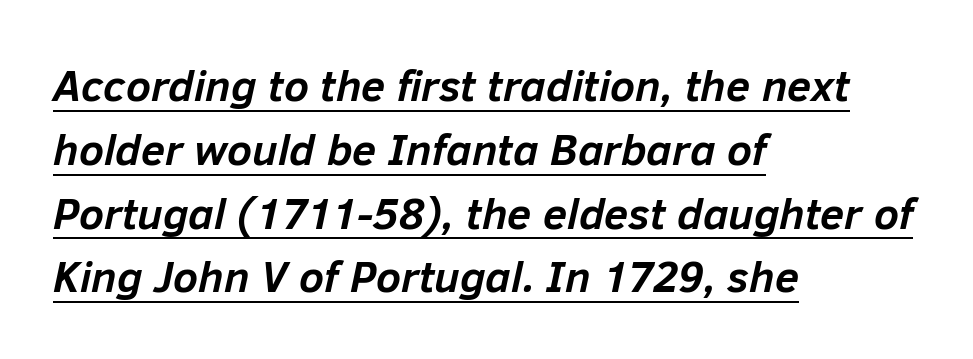
Q: Is the text bold? A: Yes.
Q: Is the text italic (slanted)? A: Yes, it leans right by about 12 degrees.
Q: Is the text underlined? A: Yes.
Q: How is the paragraph aligned? A: Left-aligned.
Q: Is the spacing between letters normal or unusually wide? A: Normal.
Q: Is the spacing between lines tight, normal or loose? A: Normal.
Q: Width (condensed, normal, or wide)? A: Normal.
Q: Stroke contrast? A: Low.
Q: x-height? A: Medium.
Q: Monospaced? A: No.
